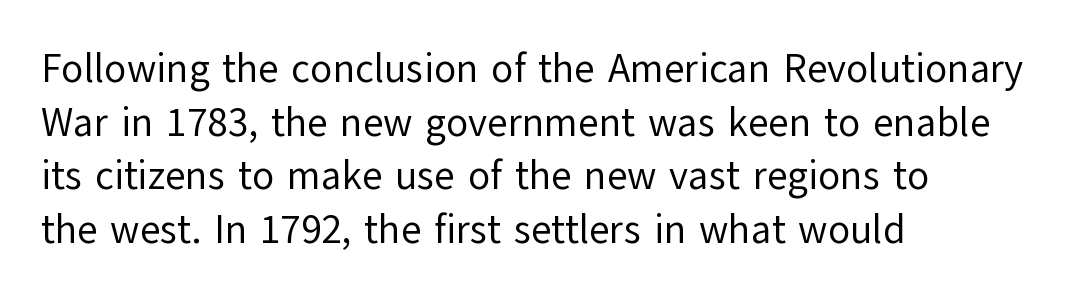
{"serif": "no", "italic": "no", "bold": "no", "weight": "regular", "width": "normal", "stroke_contrast": "low", "x_height": "medium", "monospaced": "no", "underline": "no", "align": "left", "line_spacing": "normal", "line_spacing_ratio": 1.34, "letter_spacing": "normal", "letter_spacing_em": 0.0, "glyph_px": 40}
